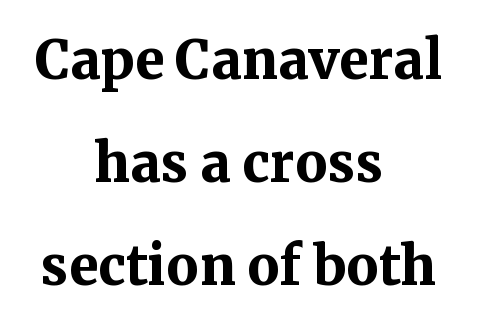
Q: Is the text bold? A: Yes.
Q: Is the text italic (slanted)? A: No, it is upright.
Q: Is the typeface a serif or a sans-serif typeface? A: Serif.
Q: Is the text underlined? A: No.
Q: How is the paragraph aligned? A: Centered.
Q: Is the spacing between letters normal or unusually wide? A: Normal.
Q: Is the spacing between lines tight, normal or loose? A: Normal.
Q: Width (condensed, normal, or wide)? A: Normal.
Q: Stroke contrast? A: Medium.
Q: x-height? A: Medium.
Q: Monospaced? A: No.
